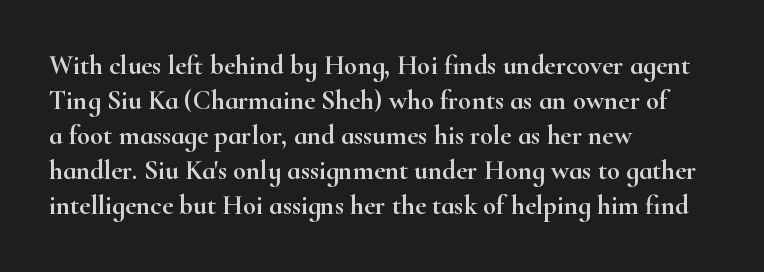
{"italic": "no", "underline": "no", "align": "left", "line_spacing": "normal", "line_spacing_ratio": 1.3, "letter_spacing": "normal", "letter_spacing_em": 0.0, "glyph_px": 27}
